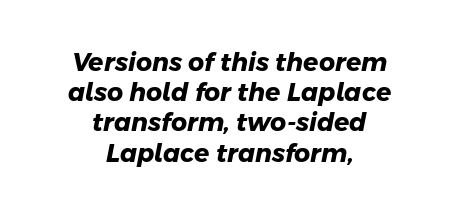
Q: Is the text bold? A: Yes.
Q: Is the text underlined? A: No.
Q: How is the paragraph aligned? A: Centered.
Q: Is the spacing between letters normal or unusually wide? A: Normal.
